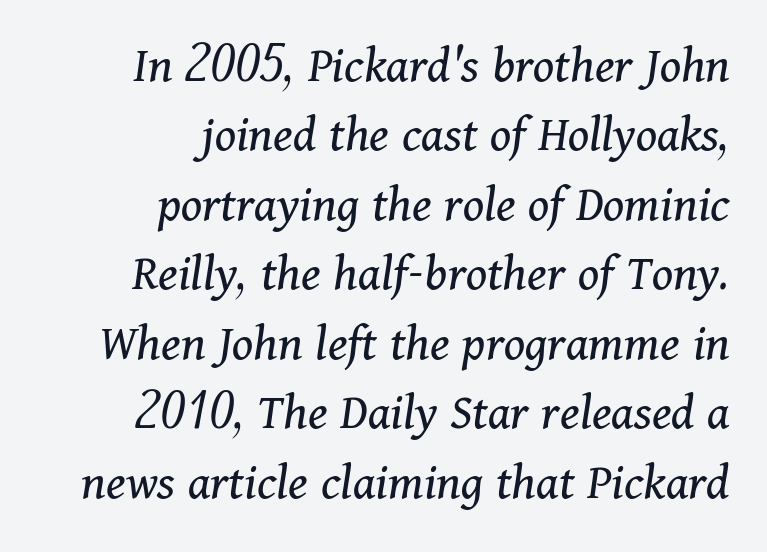
{"serif": "yes", "italic": "yes", "lean": "right", "slant_degrees": 11, "bold": "no", "weight": "regular", "width": "normal", "stroke_contrast": "medium", "x_height": "medium", "monospaced": "no", "underline": "no", "align": "right", "line_spacing": "normal", "line_spacing_ratio": 1.31, "letter_spacing": "normal", "letter_spacing_em": 0.0, "glyph_px": 53}
